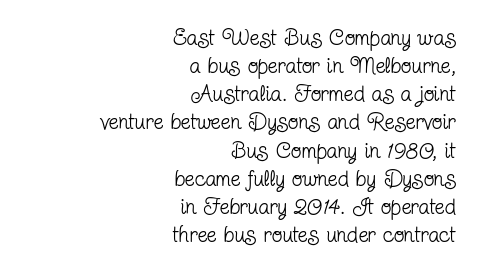
The string is rendered with underlining switched off. The rendering keeps characters at their native spacing. Tall strokes in this sample are plumb rather than angled. Reading down the block, your eye finds every line finishing at a fixed right position. Leading matches the norm, producing a regular column. No letter is thick-stroked: the sample isn't bold.
